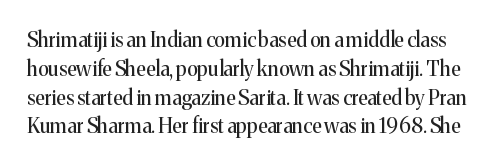
Is the type heavy? It reads as light-to-regular instead. Every stem runs plumb, perpendicular to the baseline. The vertical gap from one line to the next is medium. The space beneath each line is pristine and unruled.
